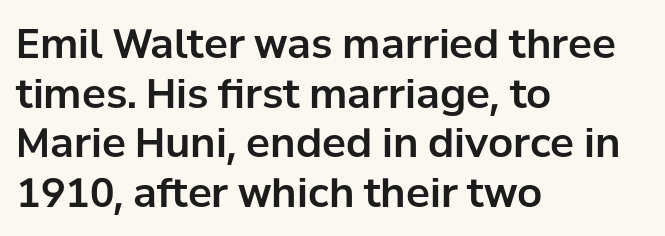
The passage shown is typed in a proportional face where columns would drift. Any mark beneath the type? The region is blank. The lines in this sample share a left origin and differ only in where they stop. Look at the bottom of the vertical strokes: they stop flat, with no serifs. Ascenders rise straight up at ninety degrees.
